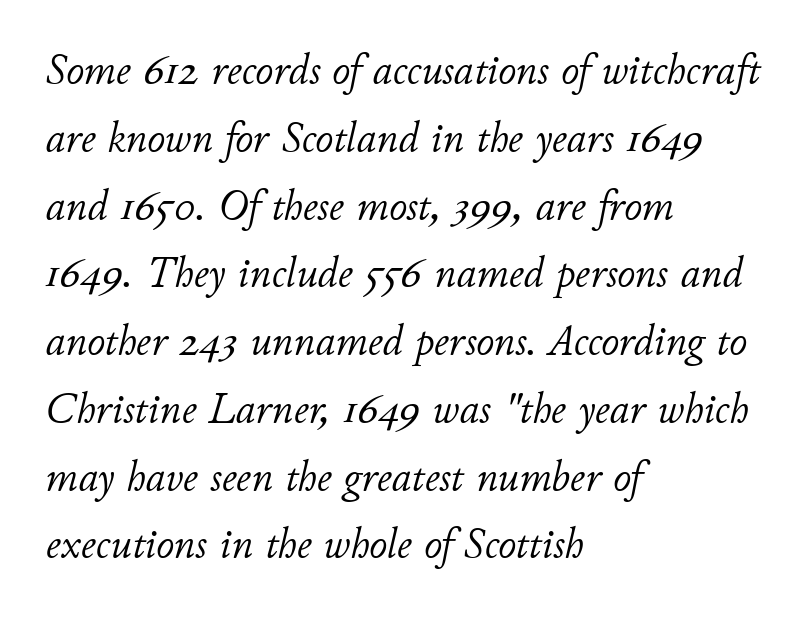
The image shows 44 px light type, italic (leaning right); set left-aligned, normal line spacing (1.54x), normal letter spacing, not underlined; low stroke contrast and a small x-height.
